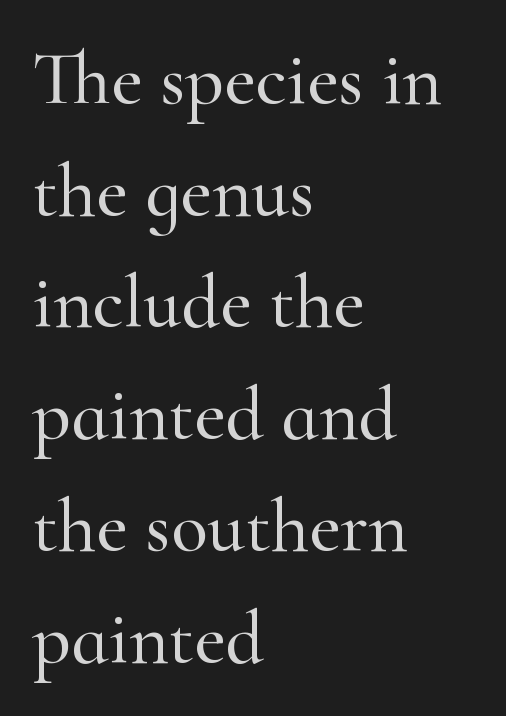
Q: Is the text italic (slanted)? A: No, it is upright.
Q: Is the typeface a serif or a sans-serif typeface? A: Serif.
Q: Is the text underlined? A: No.
Q: How is the paragraph aligned? A: Left-aligned.
Q: Is the spacing between letters normal or unusually wide? A: Normal.
Q: Is the spacing between lines tight, normal or loose? A: Normal.
Q: Width (condensed, normal, or wide)? A: Normal.
Q: Stroke contrast? A: High.
Q: x-height? A: Small.
Q: Monospaced? A: No.
